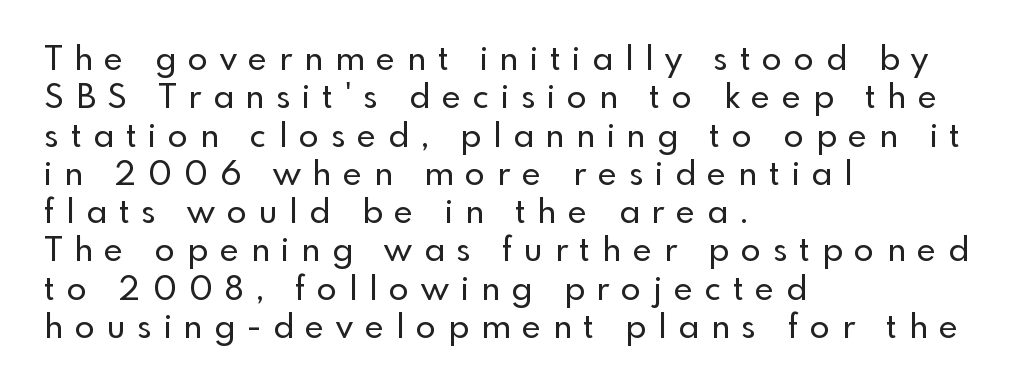
To sum up the face: it is a sans, with no serifs. Horizontally, the lines are justified to the leading edge only. The string is rendered with underlining switched off. The rendering uses natural spacing where letterforms have individual widths. In terms of posture, this sample is upright. Letter spacing: wide.
